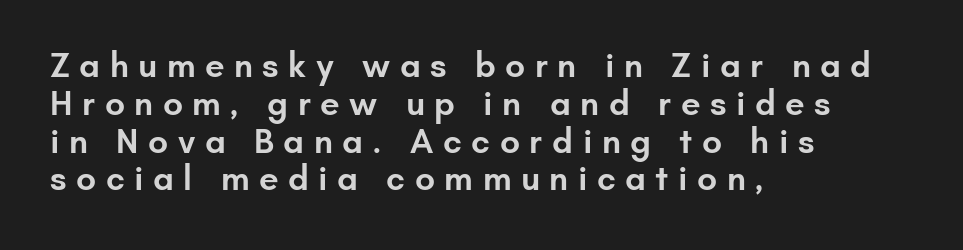
Short note: letters widely spaced. Is the type bold? Partly — it's a semibold, heavier than regular but not fully bold. Compared with a centered layout, this one pins lines to the left instead. A typesetter would label this face a sans. Is there much room between lines? No — they nearly touch. Character widths vary here, with narrow letters taking less room than wide ones.
